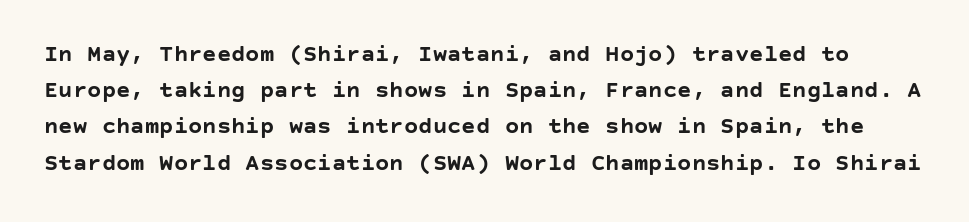
The image shows 24 px bold type, upright; set normal line spacing (1.51x), normal letter spacing, not underlined.
